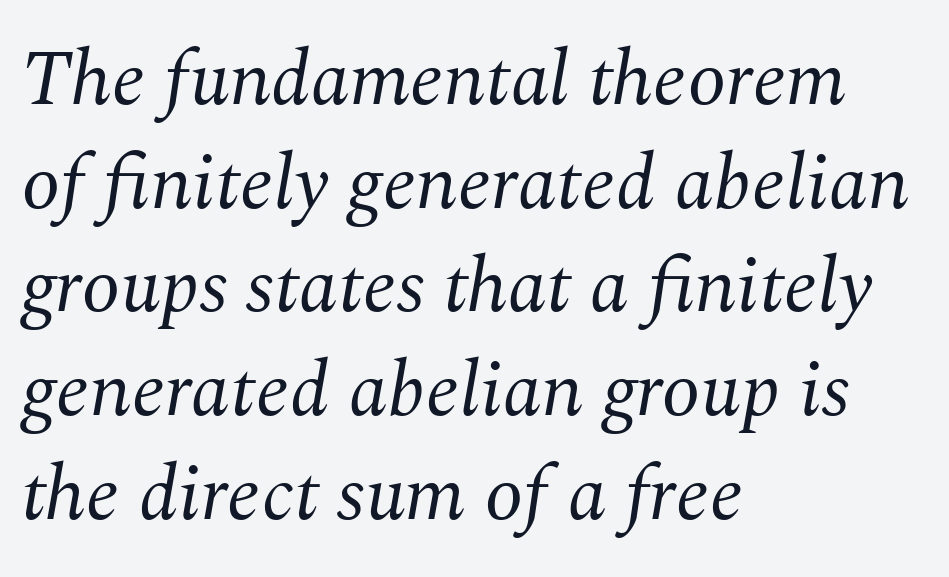
Q: Is the text bold? A: No.
Q: Is the text italic (slanted)? A: Yes, it leans right by about 10 degrees.
Q: Is the typeface a serif or a sans-serif typeface? A: Serif.
Q: Is the text underlined? A: No.
Q: How is the paragraph aligned? A: Left-aligned.
Q: Is the spacing between letters normal or unusually wide? A: Normal.
Q: Is the spacing between lines tight, normal or loose? A: Normal.
Q: Width (condensed, normal, or wide)? A: Normal.
Q: Stroke contrast? A: Medium.
Q: x-height? A: Medium.
Q: Monospaced? A: No.
